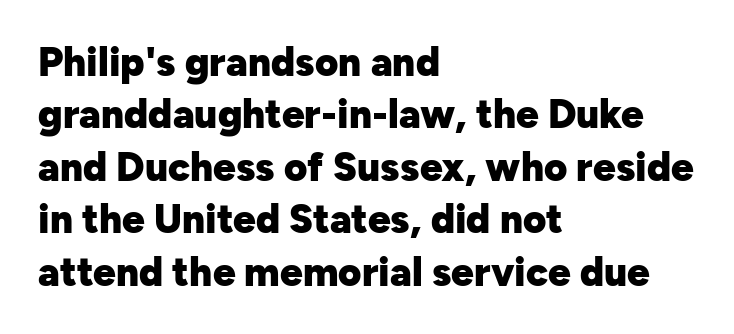
Every row of glyphs begins at an identical x-position on the left. A typesetter would call this leading conventional body-copy spacing. This is roman type, the default non-slanted kind. Is the type bold? Yes — the strokes are clearly thick and heavy.
